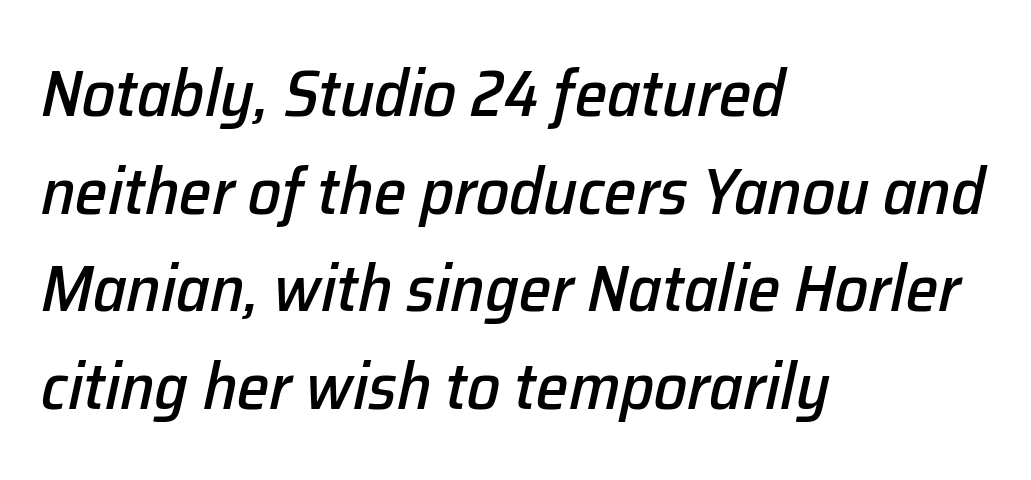
Q: Is the text italic (slanted)? A: Yes, it leans right by about 12 degrees.
Q: Is the text underlined? A: No.
Q: How is the paragraph aligned? A: Left-aligned.
Q: Is the spacing between letters normal or unusually wide? A: Normal.
Q: Is the spacing between lines tight, normal or loose? A: Normal.
Q: Width (condensed, normal, or wide)? A: Normal.
Q: Stroke contrast? A: Low.
Q: x-height? A: Medium.
Q: Monospaced? A: No.
